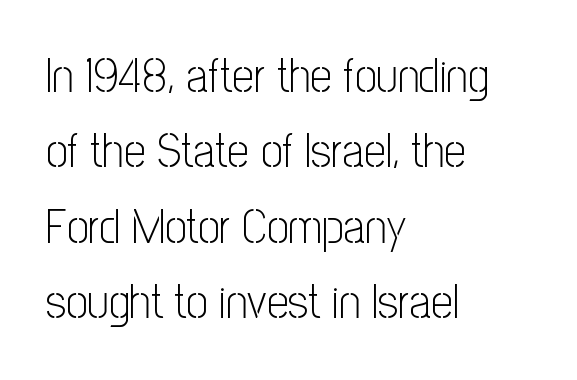
The image shows 48 px light, condensed sans-serif type, upright; set left-aligned, normal line spacing (1.57x), normal letter spacing, not underlined; low stroke contrast and a medium x-height.
